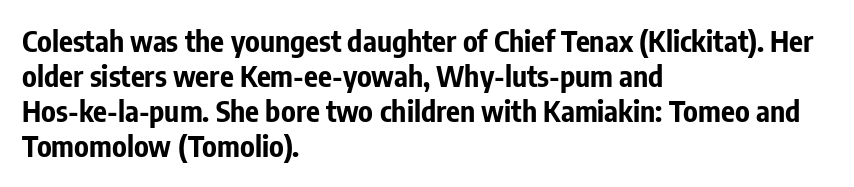
{"serif": "no", "italic": "no", "bold": "yes", "weight": "bold", "width": "condensed", "stroke_contrast": "low", "x_height": "medium", "monospaced": "no", "underline": "no", "align": "left", "line_spacing_ratio": 1.21, "letter_spacing": "normal", "letter_spacing_em": 0.0, "glyph_px": 29}
